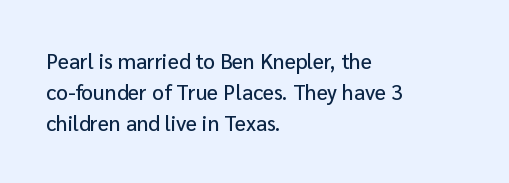
The image shows 21 px text type, upright; set left-aligned, normal line spacing (1.48x), normal letter spacing, not underlined.
